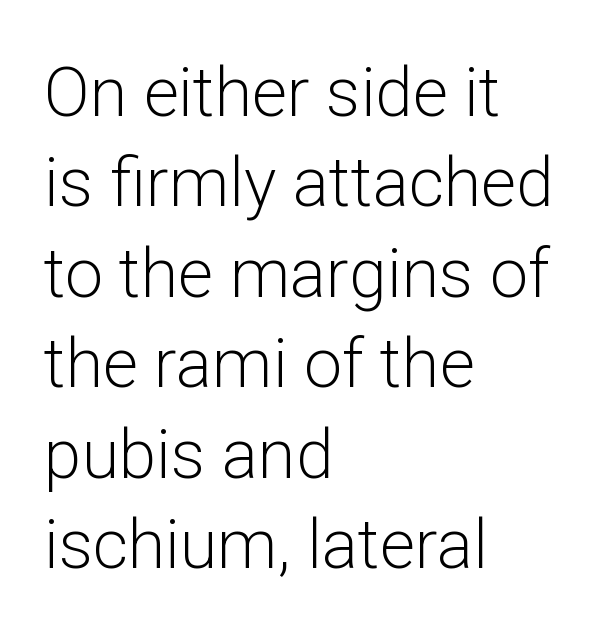
{"serif": "no", "italic": "no", "bold": "no", "weight": "light", "width": "normal", "stroke_contrast": "low", "x_height": "medium", "monospaced": "no", "underline": "no", "align": "left", "line_spacing": "normal", "line_spacing_ratio": 1.33, "letter_spacing": "normal", "letter_spacing_em": 0.0, "glyph_px": 68}
